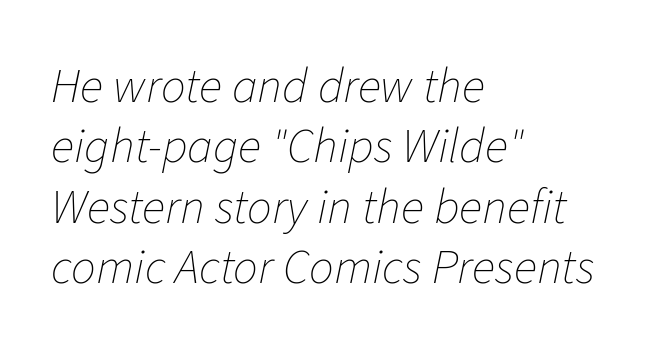
Q: Is the text bold? A: No.
Q: Is the text italic (slanted)? A: Yes, it leans right by about 11 degrees.
Q: Is the text underlined? A: No.
Q: How is the paragraph aligned? A: Left-aligned.
Q: Is the spacing between letters normal or unusually wide? A: Normal.
Q: Width (condensed, normal, or wide)? A: Normal.
Q: Stroke contrast? A: Low.
Q: x-height? A: Medium.
Q: Monospaced? A: No.
